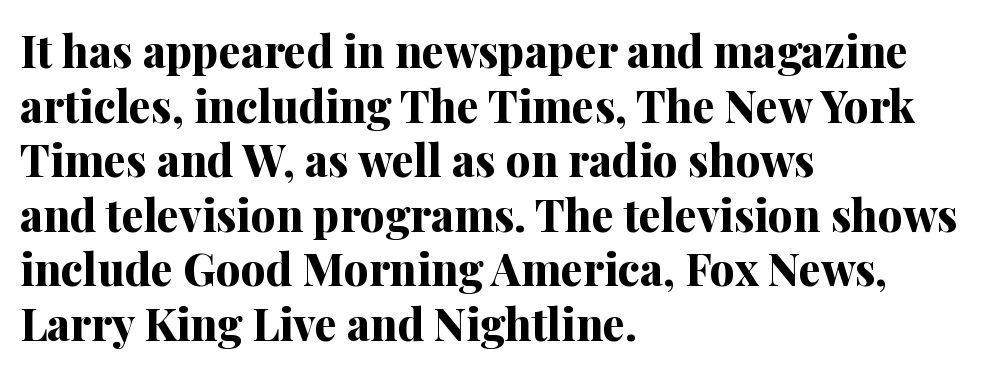
Q: Is the text bold? A: Yes.
Q: Is the text italic (slanted)? A: No, it is upright.
Q: Is the typeface a serif or a sans-serif typeface? A: Serif.
Q: Is the text underlined? A: No.
Q: How is the paragraph aligned? A: Left-aligned.
Q: Is the spacing between letters normal or unusually wide? A: Normal.
Q: Width (condensed, normal, or wide)? A: Normal.
Q: Stroke contrast? A: Medium.
Q: x-height? A: Medium.
Q: Monospaced? A: No.
